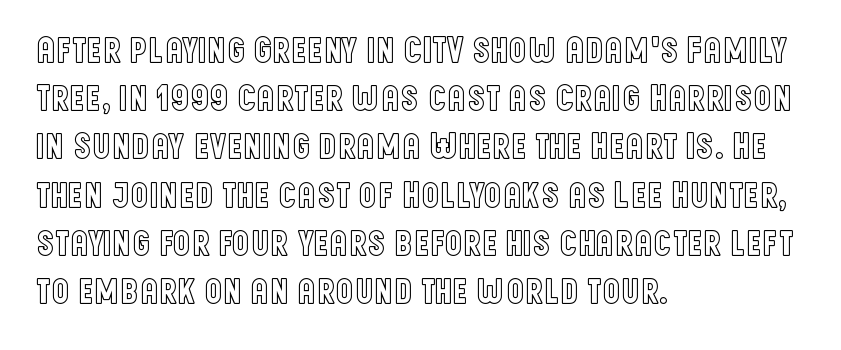
The image shows 36 px condensed type, upright; set left-aligned, normal line spacing (1.34x), normal letter spacing, not underlined; a large x-height.
